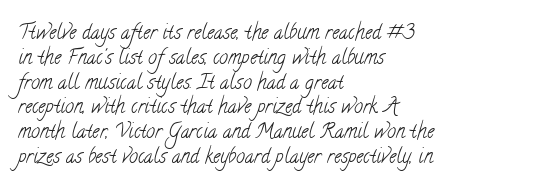
Q: Is the text bold? A: No.
Q: Is the text underlined? A: No.
Q: How is the paragraph aligned? A: Left-aligned.
Q: Is the spacing between letters normal or unusually wide? A: Normal.
